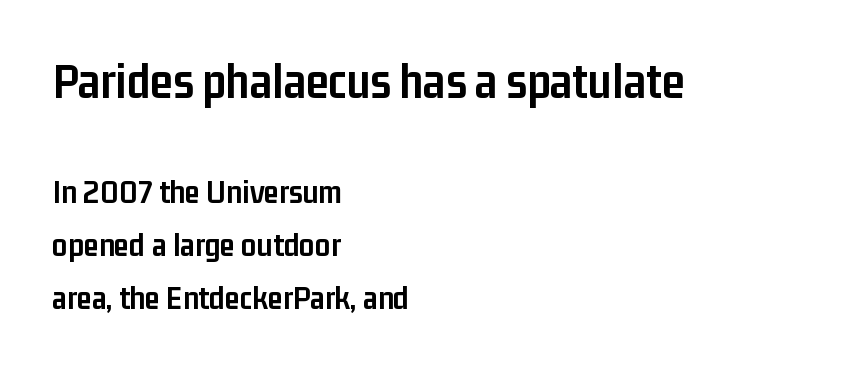
Q: Is the text bold? A: Yes.
Q: Is the text italic (slanted)? A: No, it is upright.
Q: Is the typeface a serif or a sans-serif typeface? A: Sans-serif.
Q: Is the text underlined? A: No.
Q: How is the paragraph aligned? A: Left-aligned.
Q: Is the spacing between letters normal or unusually wide? A: Normal.
Q: Is the spacing between lines tight, normal or loose? A: Normal.
Q: Which block of text is set in a larger size, the first (top) or the second (bottom)? A: The first (top) one.
Q: Width (condensed, normal, or wide)? A: Condensed.
Q: Stroke contrast? A: Low.
Q: x-height? A: Medium.
Q: Monospaced? A: No.
